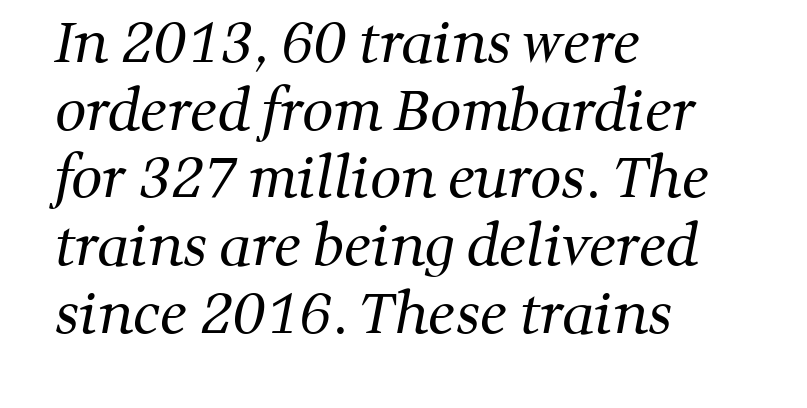
Q: Is the text bold? A: No.
Q: Is the typeface a serif or a sans-serif typeface? A: Serif.
Q: Is the text underlined? A: No.
Q: How is the paragraph aligned? A: Left-aligned.
Q: Is the spacing between letters normal or unusually wide? A: Normal.
Q: Width (condensed, normal, or wide)? A: Normal.
Q: Stroke contrast? A: Medium.
Q: x-height? A: Medium.
Q: Monospaced? A: No.
